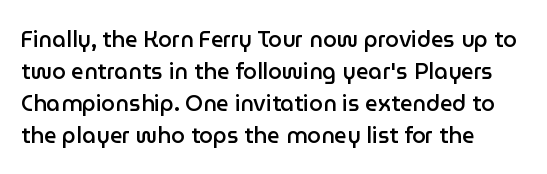
The image shows 22 px text type, upright; set left-aligned, normal line spacing (1.45x), normal letter spacing, not underlined.
